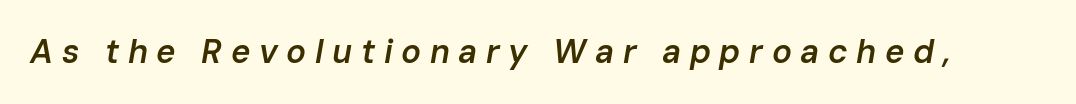
The strip under each line holds only bare page. Is the type slanted? Yes — the strokes lean at a clear angle. The letterforms stand isolated, each surrounded by extra space. Emphasis by weight is partial: semibold.
